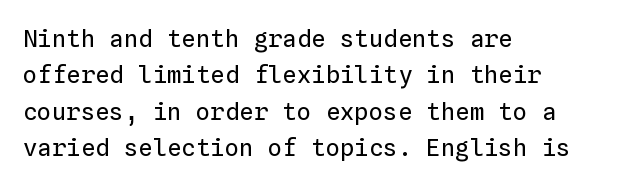
The image shows 24 px text type, upright; set left-aligned, normal line spacing (1.52x), normal letter spacing, not underlined.
